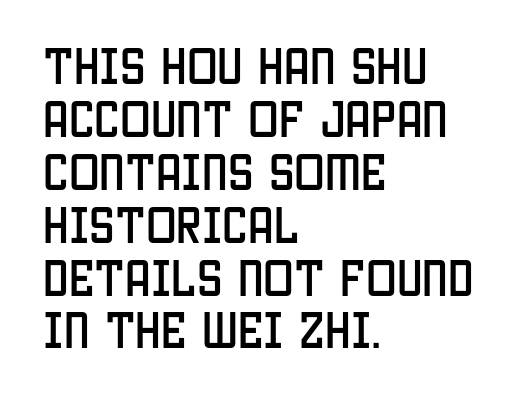
{"serif": "no", "italic": "no", "width": "condensed", "stroke_contrast": "low", "x_height": "large", "monospaced": "no", "underline": "no", "align": "left", "line_spacing": "normal", "line_spacing_ratio": 1.29, "letter_spacing": "normal", "letter_spacing_em": 0.0, "glyph_px": 41}
